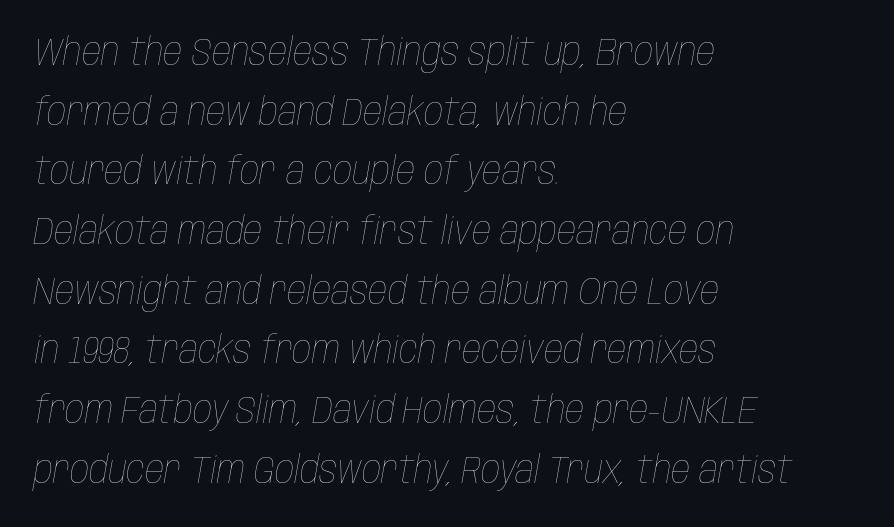
{"italic": "yes", "lean": "right", "slant_degrees": 10, "bold": "no", "weight": "thin", "width": "condensed", "stroke_contrast": "low", "x_height": "large", "monospaced": "no", "underline": "no", "align": "left", "line_spacing": "normal", "line_spacing_ratio": 1.57, "letter_spacing": "normal", "letter_spacing_em": 0.0, "glyph_px": 38}
